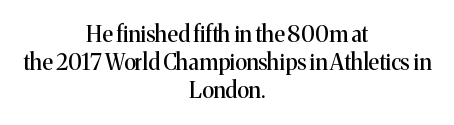
Q: Is the text italic (slanted)? A: No, it is upright.
Q: Is the text underlined? A: No.
Q: How is the paragraph aligned? A: Centered.
Q: Is the spacing between letters normal or unusually wide? A: Normal.
Q: Is the spacing between lines tight, normal or loose? A: Normal.
